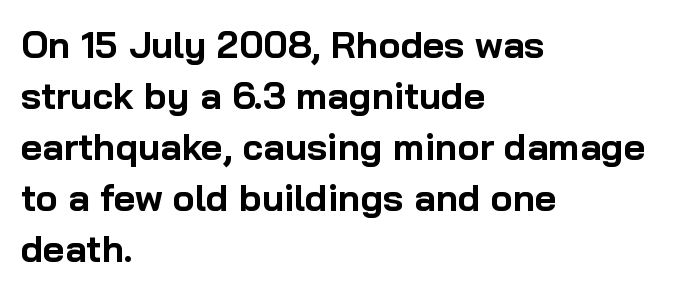
The image shows 37 px bold sans-serif type, upright; set left-aligned, normal line spacing (1.38x), normal letter spacing, not underlined; low stroke contrast and a medium x-height.
